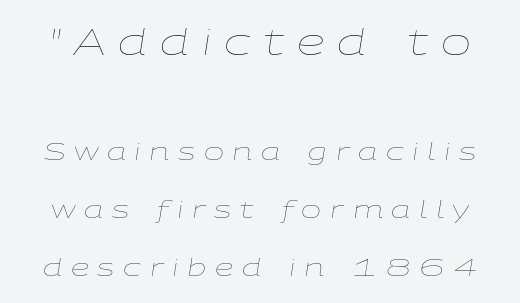
Letter spacing: wide. Underlining? Definitely not there. A light-to-regular cut is what we see here. Whoever set this made the first block the dominant, larger element. Emphasis-style slanted type is in use.
